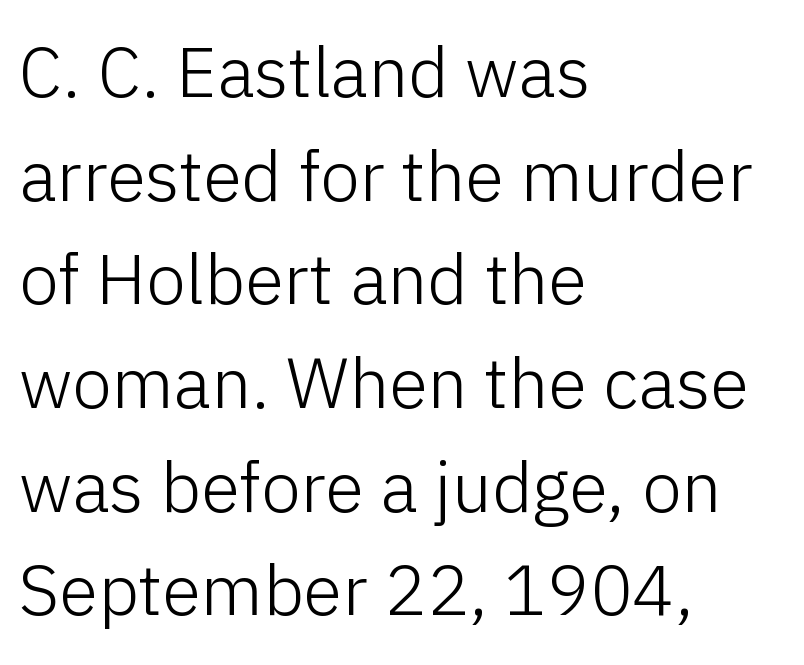
Q: Is the text bold? A: No.
Q: Is the text italic (slanted)? A: No, it is upright.
Q: Is the typeface a serif or a sans-serif typeface? A: Sans-serif.
Q: Is the text underlined? A: No.
Q: How is the paragraph aligned? A: Left-aligned.
Q: Is the spacing between letters normal or unusually wide? A: Normal.
Q: Is the spacing between lines tight, normal or loose? A: Normal.
Q: Width (condensed, normal, or wide)? A: Normal.
Q: Stroke contrast? A: Low.
Q: x-height? A: Medium.
Q: Monospaced? A: No.
